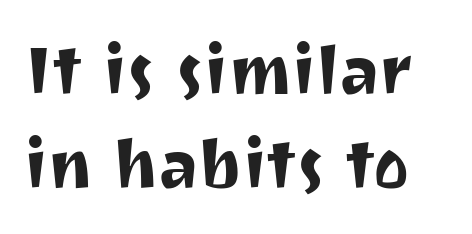
Q: Is the text italic (slanted)? A: No, it is upright.
Q: Is the typeface a serif or a sans-serif typeface? A: Sans-serif.
Q: Is the text underlined? A: No.
Q: Is the spacing between letters normal or unusually wide? A: Normal.
Q: Is the spacing between lines tight, normal or loose? A: Normal.
Q: Width (condensed, normal, or wide)? A: Normal.
Q: Stroke contrast? A: Medium.
Q: x-height? A: Medium.
Q: Monospaced? A: No.
